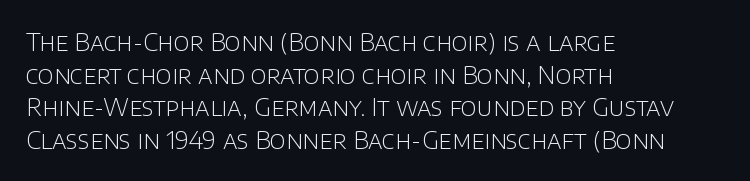
Plain, unruled lines of type. Ordinary non-slanted type is in use. Does extra space separate the letters? No, they use regular spacing. This is not heavy type; no bold has been used. These lines sit exactly where default settings would place them. Reading down the block, your eye returns to a fixed left position each line.
